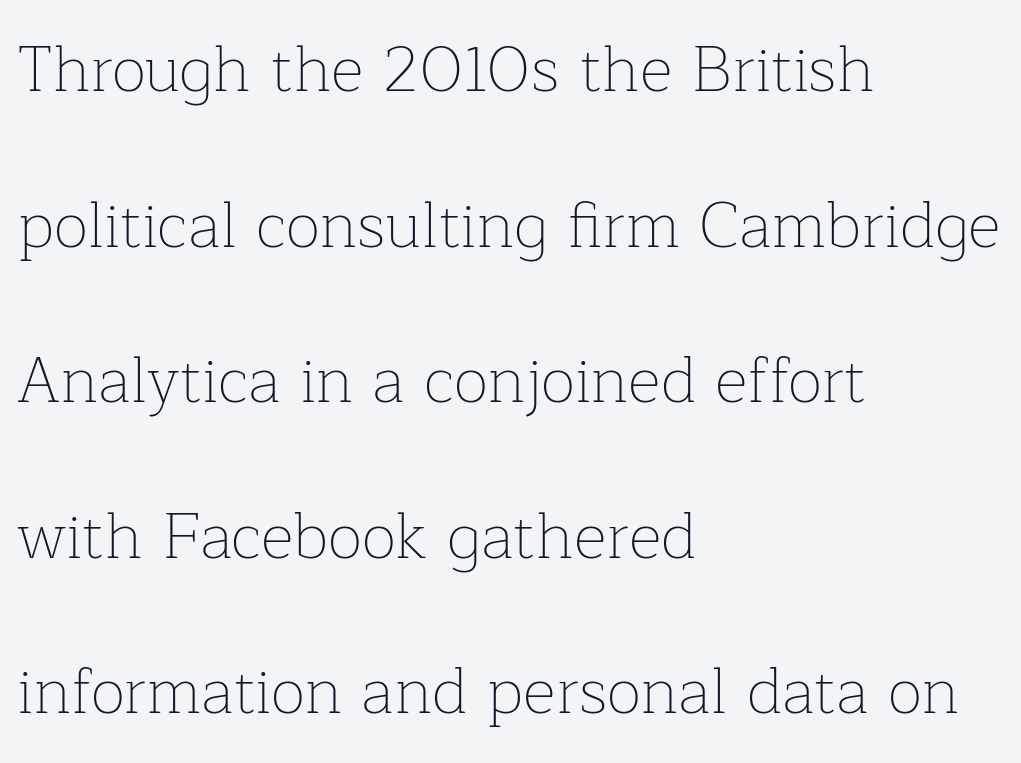
{"serif": "yes", "italic": "no", "bold": "no", "weight": "thin", "width": "normal", "stroke_contrast": "low", "x_height": "medium", "monospaced": "no", "underline": "no", "align": "left", "line_spacing": "loose", "line_spacing_ratio": 2.43, "letter_spacing": "normal", "letter_spacing_em": 0.0, "glyph_px": 64}
